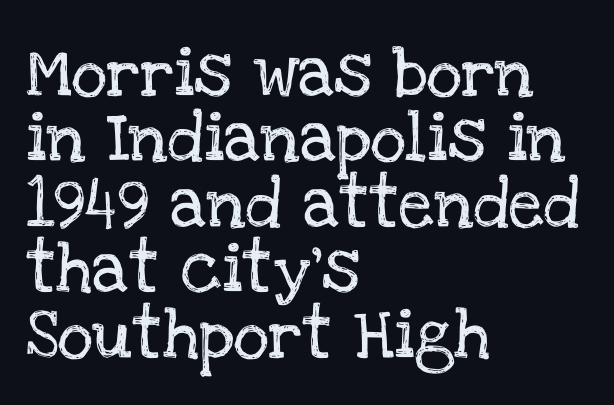
Q: Is the text italic (slanted)? A: No, it is upright.
Q: Is the typeface a serif or a sans-serif typeface? A: Serif.
Q: Is the text underlined? A: No.
Q: How is the paragraph aligned? A: Left-aligned.
Q: Is the spacing between letters normal or unusually wide? A: Normal.
Q: Is the spacing between lines tight, normal or loose? A: Normal.
Q: Width (condensed, normal, or wide)? A: Normal.
Q: Stroke contrast? A: Low.
Q: x-height? A: Large.
Q: Monospaced? A: No.
